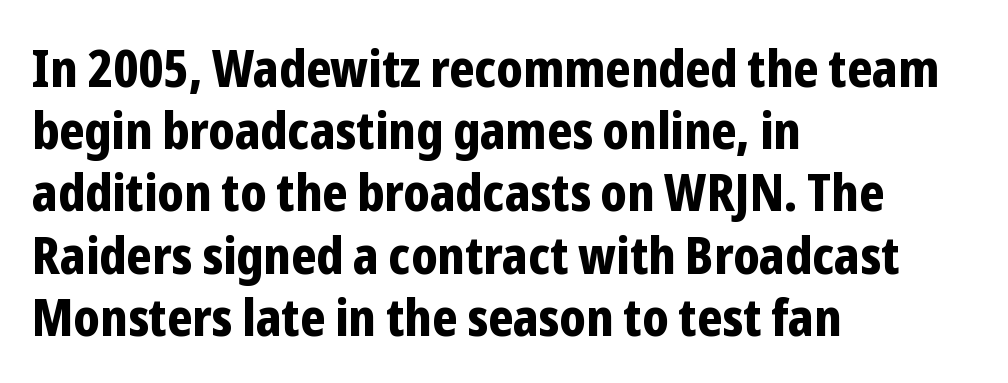
Q: Is the text bold? A: Yes.
Q: Is the text italic (slanted)? A: No, it is upright.
Q: Is the typeface a serif or a sans-serif typeface? A: Sans-serif.
Q: Is the text underlined? A: No.
Q: How is the paragraph aligned? A: Left-aligned.
Q: Is the spacing between letters normal or unusually wide? A: Normal.
Q: Width (condensed, normal, or wide)? A: Condensed.
Q: Stroke contrast? A: Low.
Q: x-height? A: Medium.
Q: Monospaced? A: No.
